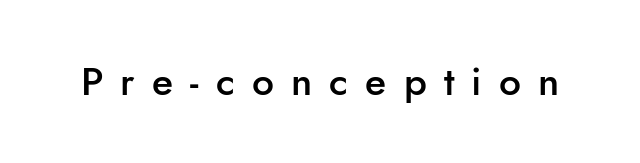
A bare baseline throughout the passage. The letters are spread apart with noticeably loose tracking. Typographic density is moderately raised because the face is semibold. The rendering uses natural spacing where letterforms have individual widths. Vertical strokes here are truly vertical. Grotesque or geometric, the face here clearly has no serifs.
